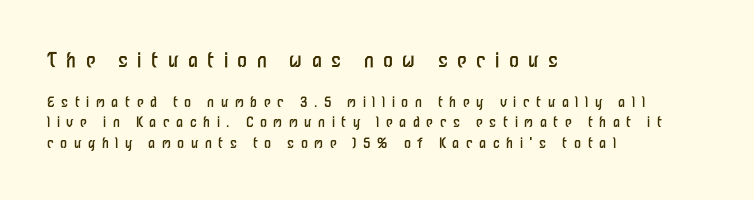
The type is letterspaced generously, with wide tracking. Reading top to bottom, the characters get smaller at the block break. Vertical strokes here are truly vertical. Regarding leading, the lines here are spaced in the standard way.
